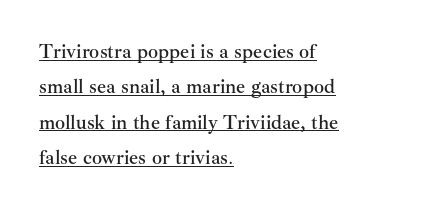
The image shows 20 px text type, upright; set left-aligned, line spacing 1.77x, normal letter spacing, underlined.
